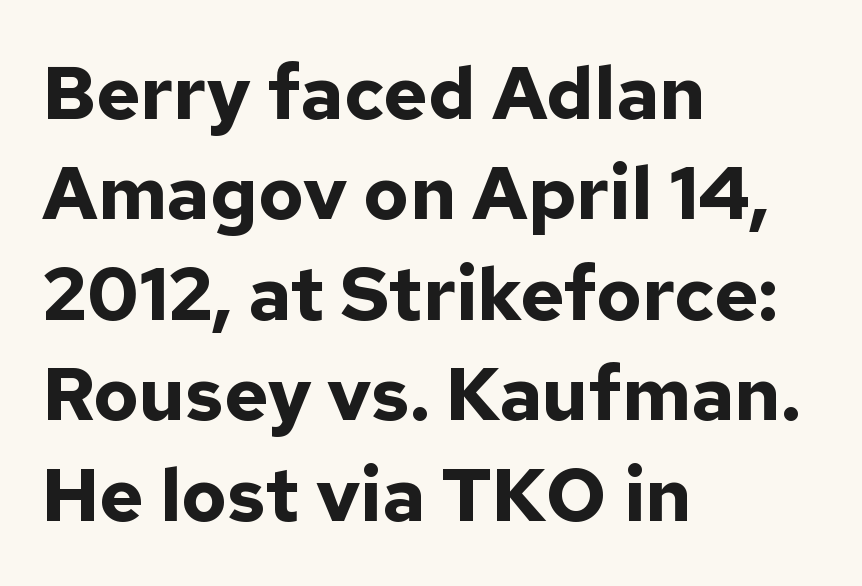
The image shows 75 px bold sans-serif type, upright; set left-aligned, normal line spacing (1.34x), normal letter spacing, not underlined; low stroke contrast and a medium x-height.
